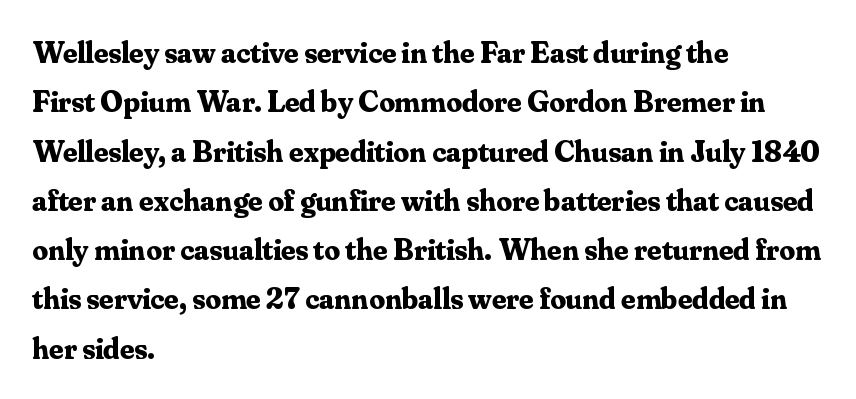
Glance below the letters and you will spot only blank space. Standard letterfit; no display-style spreading of the glyphs. Proportional: the letters do not fall into vertical columns. A student would call this left alignment; a typographer would say flush left, rag right. Regular leading. Chunky letters — that's bold for sure.
